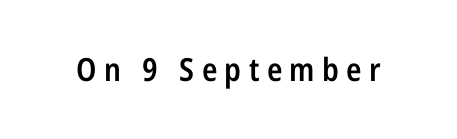
{"serif": "no", "italic": "no", "bold": "semi", "weight": "semibold", "width": "condensed", "stroke_contrast": "low", "x_height": "medium", "monospaced": "no", "underline": "no", "letter_spacing": "wide", "letter_spacing_em": 0.23, "glyph_px": 32}
